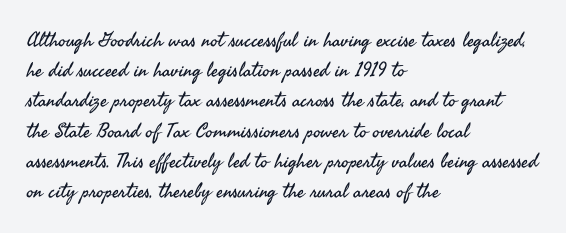
{"bold": "no", "underline": "no", "align": "left", "line_spacing": "normal", "line_spacing_ratio": 1.51, "letter_spacing": "normal", "letter_spacing_em": 0.0, "glyph_px": 20}
